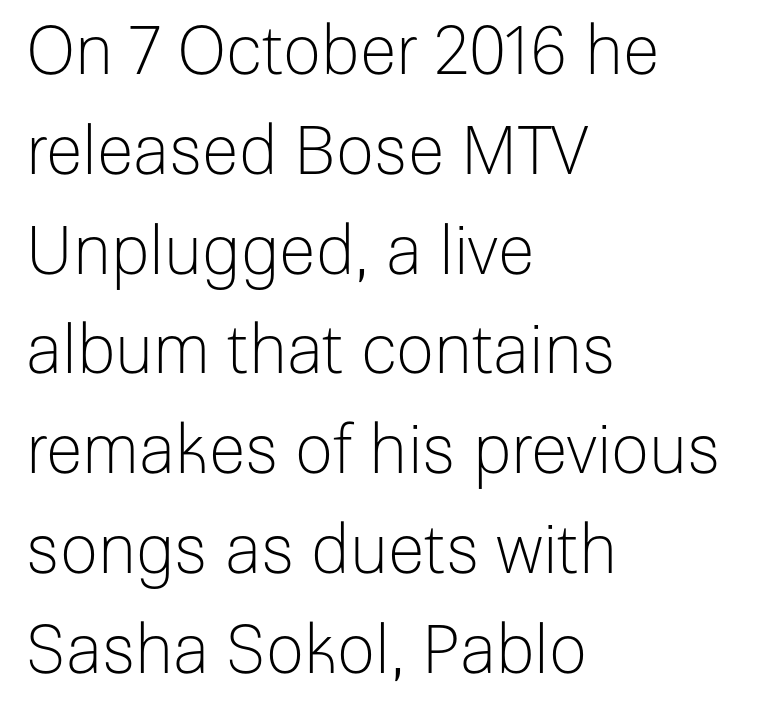
Horizontal bands of white between lines are of average thickness. Bold? No — there's no thickening of the strokes. The letters stand upright; this is a roman face. A student would call this left alignment; a typographer would say flush left, rag right. This sample has the flowing, uneven cadence of proportional lettering.
